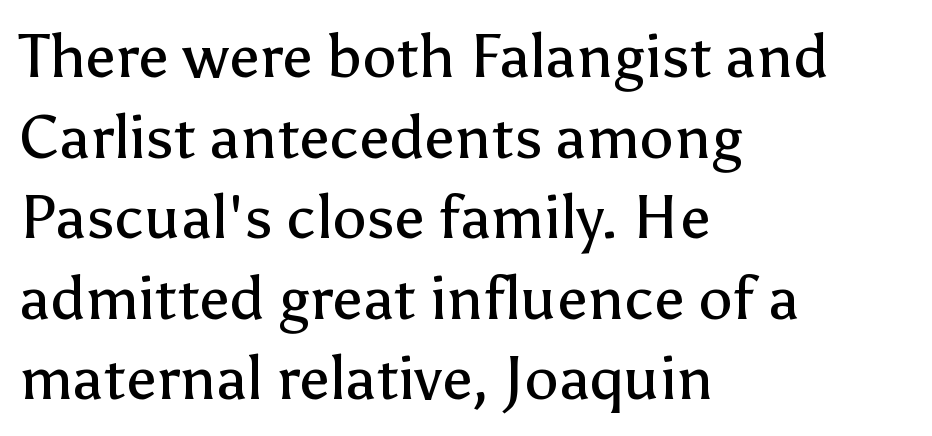
Looks like regular typesetting: each glyph gets only the width it needs. Caption: standard tracking, unaltered. Line spacing here is normal. Caption: multi-line text, flush left, ragged right. The face looks like a standard text weight, possibly lighter. Examine the stroke ends and you'll find no serifs.
